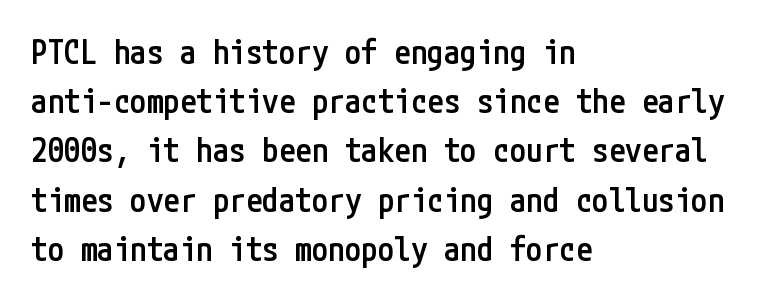
{"serif": "no", "italic": "no", "bold": "semi", "weight": "semibold", "width": "condensed", "stroke_contrast": "low", "x_height": "medium", "underline": "no", "align": "left", "line_spacing": "normal", "line_spacing_ratio": 1.49, "letter_spacing": "normal", "letter_spacing_em": 0.0, "glyph_px": 33}
